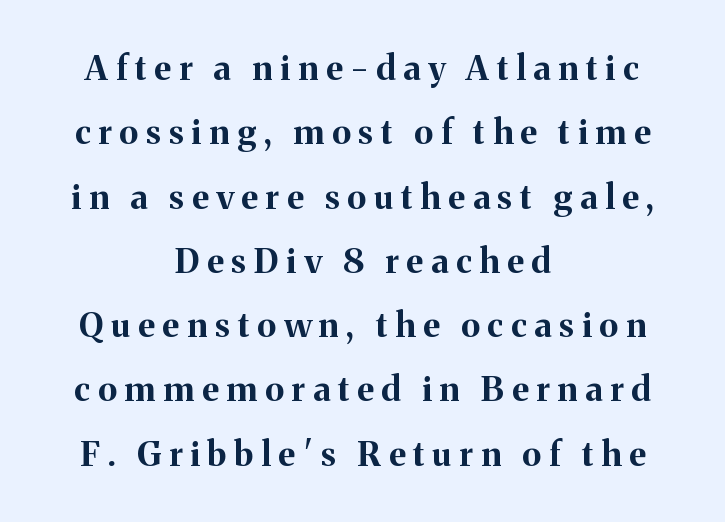
The image shows 34 px bold serif type, upright; set centered, line spacing 1.89x, unusually wide letter spacing (+0.23 em), not underlined; medium stroke contrast and a medium x-height.
